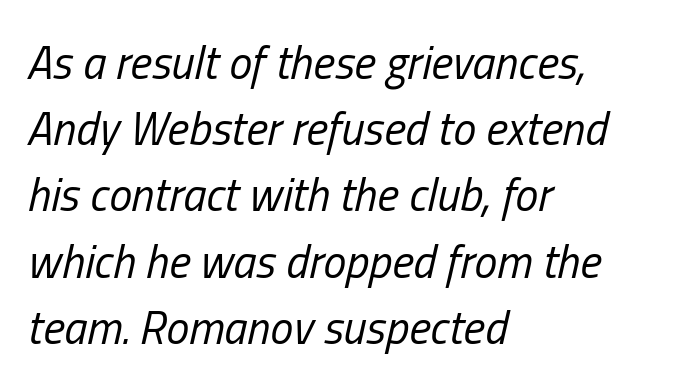
{"italic": "yes", "lean": "right", "slant_degrees": 13, "bold": "no", "weight": "regular", "width": "condensed", "stroke_contrast": "low", "x_height": "medium", "monospaced": "no", "underline": "no", "align": "left", "line_spacing": "normal", "line_spacing_ratio": 1.44, "letter_spacing": "normal", "letter_spacing_em": 0.0, "glyph_px": 46}
